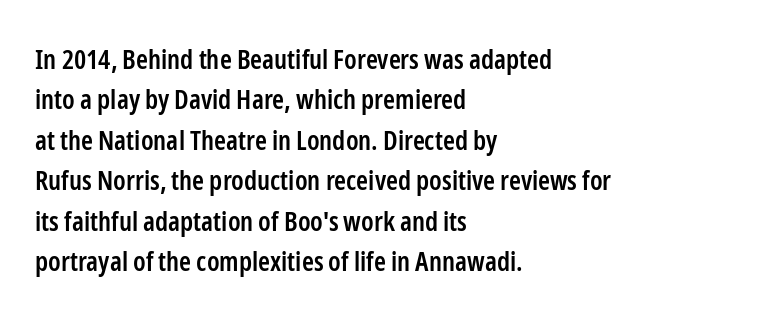
Glyph-to-glyph distance matches everyday printed text. Beneath every word, the page is bare. What's the leading like? Ordinary, nothing unusual. Typographic density is moderately raised because the face is semibold. Vertical strokes here are truly vertical.
